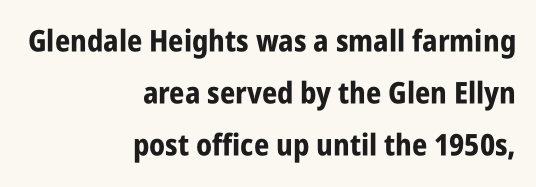
Unmarked baselines from the first word to the last. A typesetter would label this face a sans. The rendering uses natural spacing where letterforms have individual widths. A flush-right, rag-left setting is used for this passage. This sample uses an upright cut, with every glyph sitting square on the baseline. There is no visible air inserted between adjacent glyphs.
